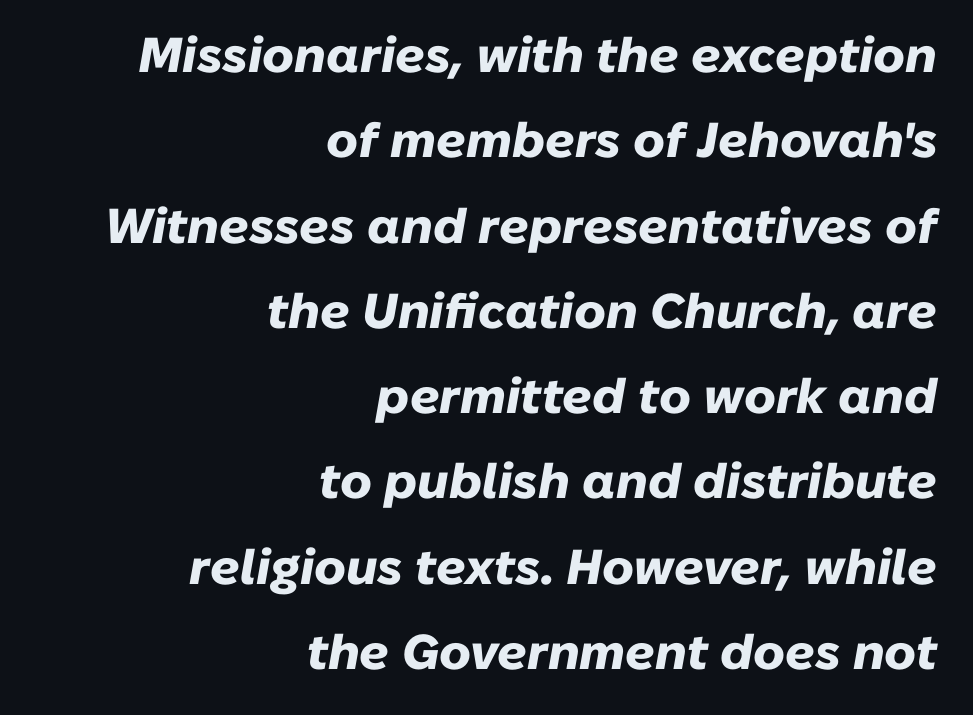
Letters rest on an invisible, unmarked baseline. Typesetter's note: full bold, strokes at maximum text heaviness. These lines are rendered in a variable-pitch font. Rendered with sloped, italic letterforms. Default kerning and tracking; the words read as compact shapes.
